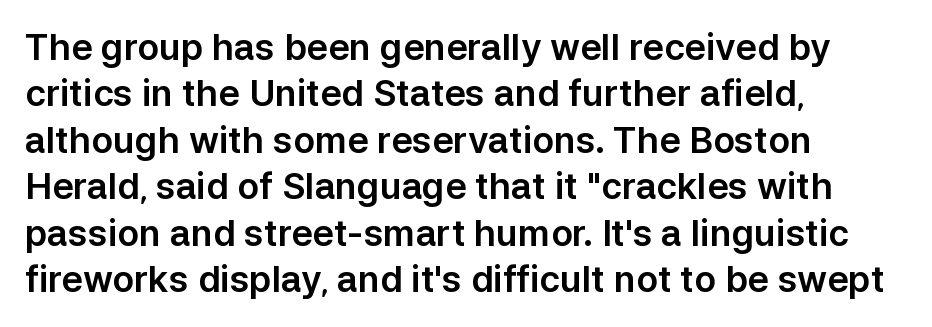
Q: Is the text italic (slanted)? A: No, it is upright.
Q: Is the typeface a serif or a sans-serif typeface? A: Sans-serif.
Q: Is the text underlined? A: No.
Q: How is the paragraph aligned? A: Left-aligned.
Q: Is the spacing between letters normal or unusually wide? A: Normal.
Q: Is the spacing between lines tight, normal or loose? A: Normal.
Q: Width (condensed, normal, or wide)? A: Normal.
Q: Stroke contrast? A: Low.
Q: x-height? A: Medium.
Q: Monospaced? A: No.
